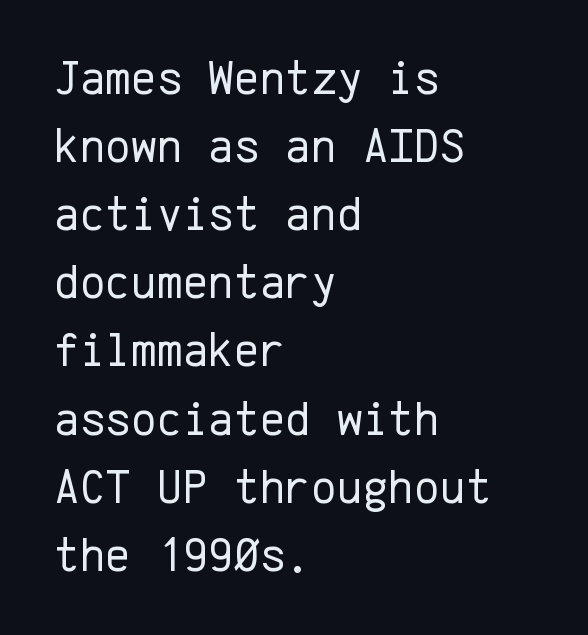
{"serif": "no", "italic": "no", "bold": "no", "weight": "regular", "width": "normal", "stroke_contrast": "low", "x_height": "medium", "monospaced": "yes", "underline": "no", "align": "left", "line_spacing": "normal", "line_spacing_ratio": 1.39, "letter_spacing": "normal", "letter_spacing_em": 0.0, "glyph_px": 49}
